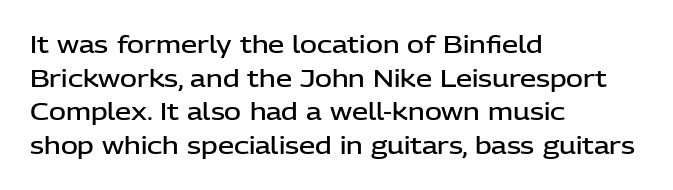
The image shows 23 px text type, upright; set left-aligned, normal line spacing (1.46x), normal letter spacing, not underlined.
